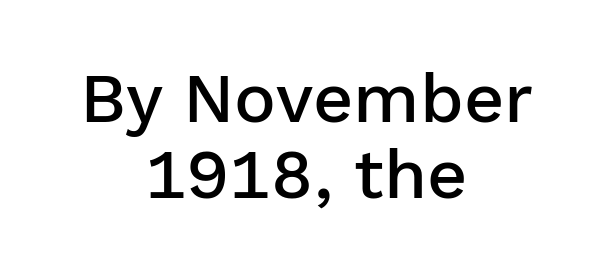
{"serif": "no", "italic": "no", "bold": "semi", "weight": "semibold", "width": "normal", "stroke_contrast": "low", "x_height": "medium", "monospaced": "no", "underline": "no", "align": "center", "line_spacing": "tight", "line_spacing_ratio": 1.08, "letter_spacing": "normal", "letter_spacing_em": 0.0, "glyph_px": 70}
